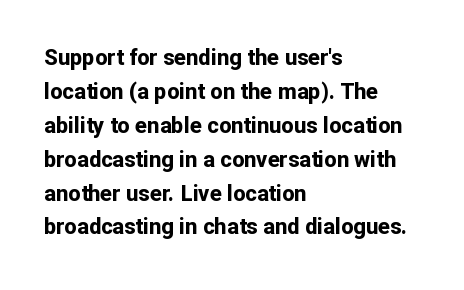
The lettering holds an erect, upright posture throughout. No word sits above an underline. Thick stems and heavy bowls — unmistakably bold. How are the letters spaced? Ordinarily, with no added tracking. Line beginnings align vertically; line endings do not.
